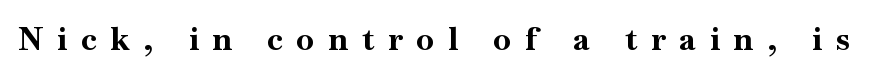
Q: Is the text bold? A: Yes.
Q: Is the text italic (slanted)? A: No, it is upright.
Q: Is the typeface a serif or a sans-serif typeface? A: Serif.
Q: Is the text underlined? A: No.
Q: Is the spacing between letters normal or unusually wide? A: Unusually wide.
Q: Width (condensed, normal, or wide)? A: Normal.
Q: Stroke contrast? A: High.
Q: x-height? A: Small.
Q: Monospaced? A: No.
